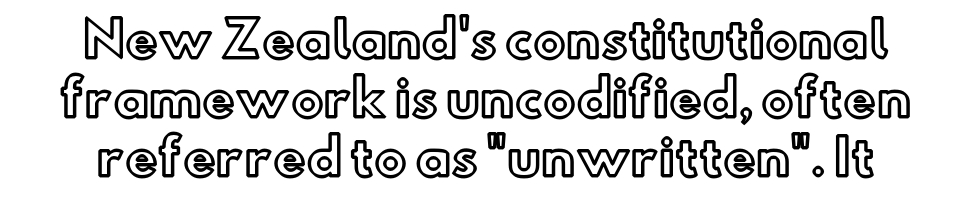
The image shows 49 px text type, upright; set line spacing 1.2x, normal letter spacing, not underlined; a small x-height.
